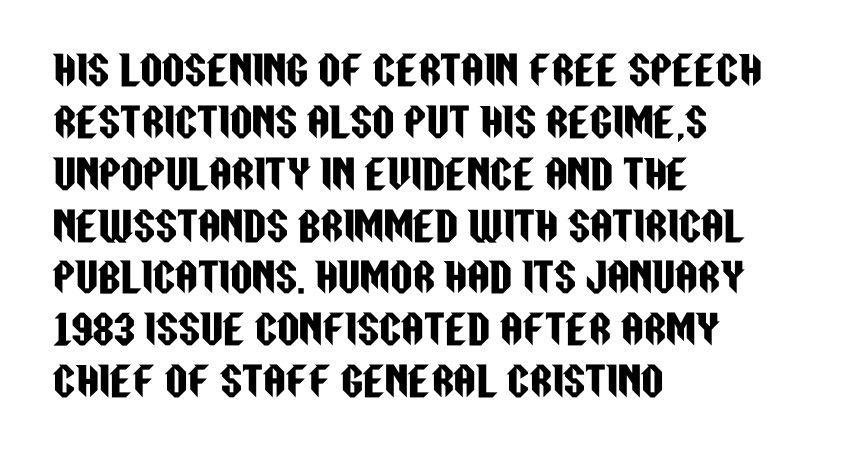
{"serif": "no", "italic": "no", "width": "condensed", "stroke_contrast": "low", "x_height": "large", "monospaced": "no", "underline": "no", "align": "left", "line_spacing": "normal", "line_spacing_ratio": 1.33, "letter_spacing": "normal", "letter_spacing_em": 0.0, "glyph_px": 39}
